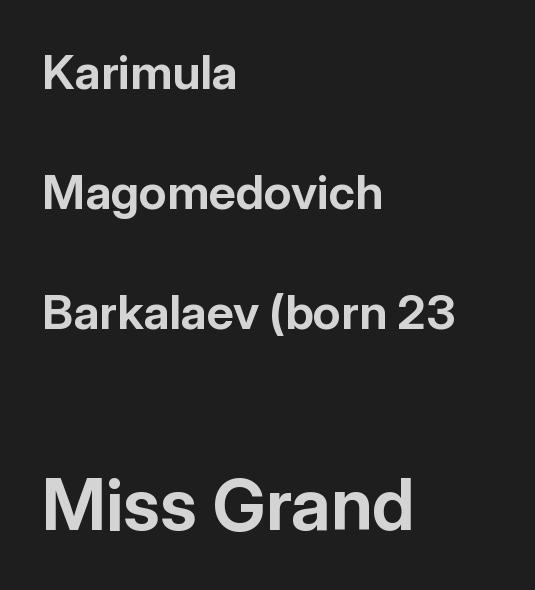
These words are printed bold, with thick strokes throughout. Standard letterfit; no display-style spreading of the glyphs. Note: no serifs on the glyphs. Beneath every word, the page is bare.
